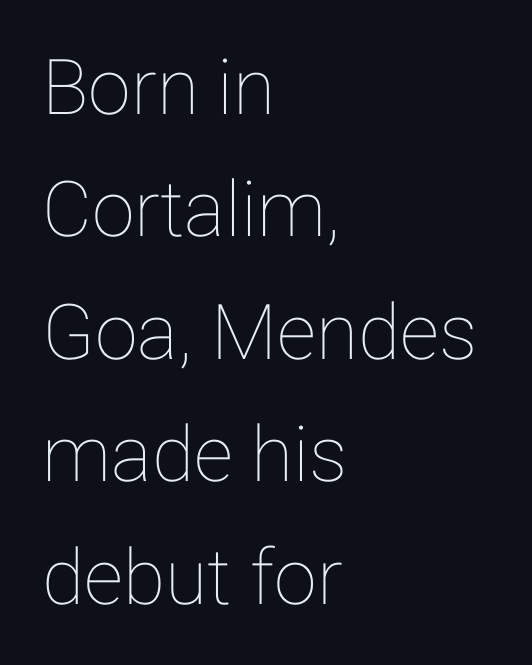
{"italic": "no", "width": "normal", "stroke_contrast": "low", "x_height": "medium", "monospaced": "no", "underline": "no", "align": "left", "line_spacing": "normal", "line_spacing_ratio": 1.59, "letter_spacing": "normal", "letter_spacing_em": 0.0, "glyph_px": 77}
